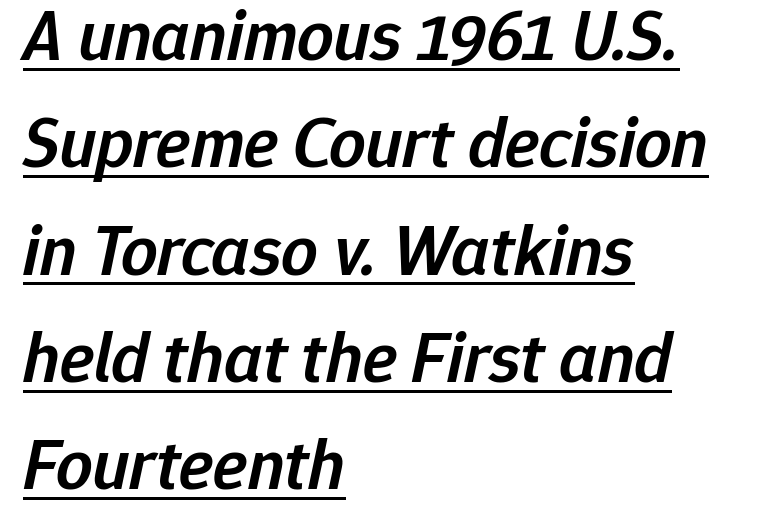
Q: Is the text bold? A: Semi-bold.
Q: Is the text italic (slanted)? A: Yes, it leans right by about 12 degrees.
Q: Is the text underlined? A: Yes.
Q: How is the paragraph aligned? A: Left-aligned.
Q: Is the spacing between letters normal or unusually wide? A: Normal.
Q: Is the spacing between lines tight, normal or loose? A: Normal.
Q: Width (condensed, normal, or wide)? A: Normal.
Q: Stroke contrast? A: Low.
Q: x-height? A: Medium.
Q: Monospaced? A: No.
